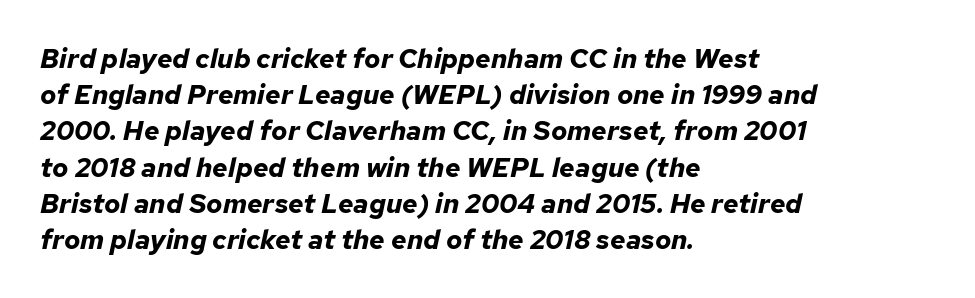
{"italic": "yes", "lean": "right", "slant_degrees": 12, "bold": "yes", "underline": "no", "align": "left", "line_spacing": "normal", "line_spacing_ratio": 1.34, "letter_spacing": "normal", "letter_spacing_em": 0.0, "glyph_px": 27}
